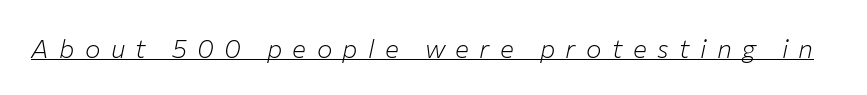
The sample's only ornament is a line tracing under the words. The weight would be labelled regular, book, light, or lighter still. The passage shown has open, widely tracked lettering throughout. There's an unmistakable incline to the writing here.
